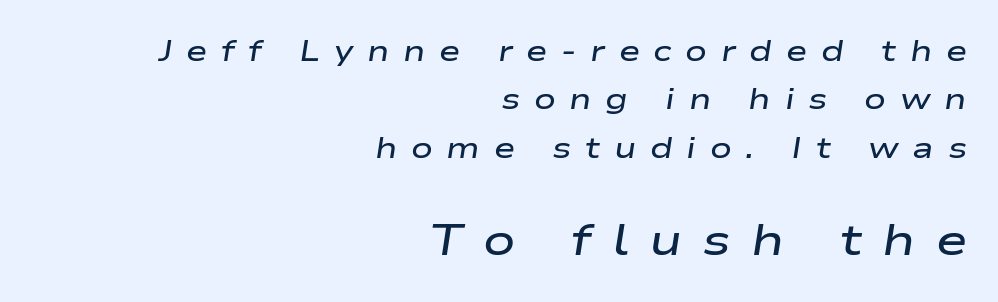
{"italic": "yes", "lean": "right", "slant_degrees": 9, "bold": "semi", "weight": "semibold", "width": "wide", "stroke_contrast": "low", "x_height": "medium", "monospaced": "no", "underline": "no", "align": "right", "line_spacing": "normal", "line_spacing_ratio": 1.67, "letter_spacing": "wide", "letter_spacing_em": 0.47, "larger_block": "second", "size_ratio": 1.48, "glyph_px": 43}
